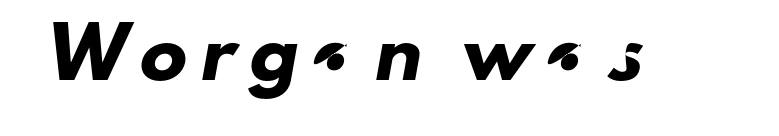
Q: Is the typeface a serif or a sans-serif typeface? A: Sans-serif.
Q: Is the text underlined? A: No.
Q: Is the spacing between letters normal or unusually wide? A: Unusually wide.
Q: Width (condensed, normal, or wide)? A: Normal.
Q: Stroke contrast? A: Low.
Q: x-height? A: Small.
Q: Monospaced? A: No.
